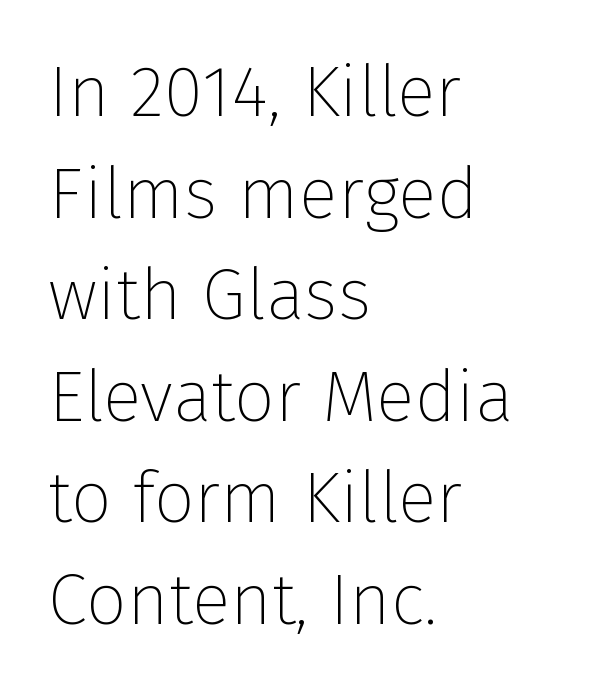
{"serif": "no", "italic": "no", "bold": "no", "weight": "thin", "width": "normal", "stroke_contrast": "low", "x_height": "medium", "monospaced": "no", "underline": "no", "align": "left", "line_spacing": "normal", "line_spacing_ratio": 1.41, "letter_spacing": "normal", "letter_spacing_em": 0.0, "glyph_px": 72}
